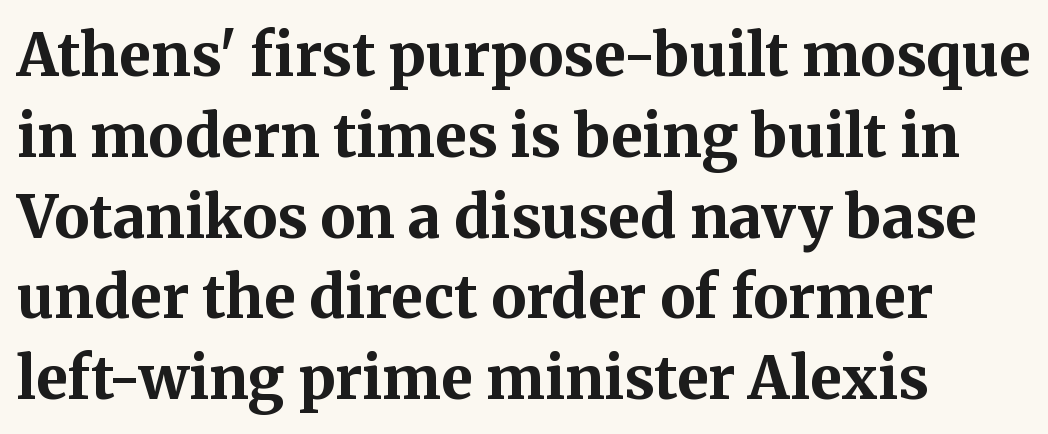
Q: Is the text bold? A: Yes.
Q: Is the text italic (slanted)? A: No, it is upright.
Q: Is the typeface a serif or a sans-serif typeface? A: Serif.
Q: Is the text underlined? A: No.
Q: How is the paragraph aligned? A: Left-aligned.
Q: Is the spacing between letters normal or unusually wide? A: Normal.
Q: Is the spacing between lines tight, normal or loose? A: Normal.
Q: Width (condensed, normal, or wide)? A: Normal.
Q: Stroke contrast? A: Medium.
Q: x-height? A: Medium.
Q: Monospaced? A: No.
